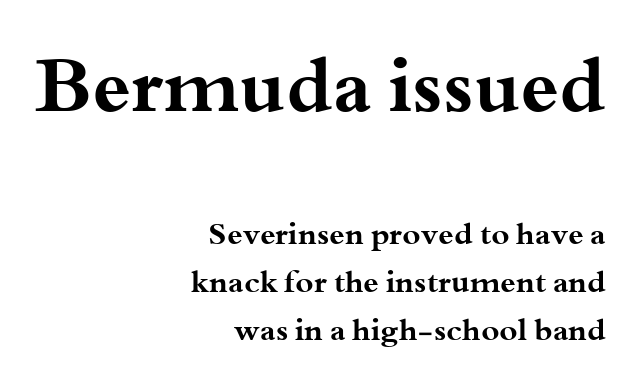
{"serif": "yes", "italic": "no", "bold": "yes", "weight": "bold", "width": "wide", "stroke_contrast": "medium", "x_height": "small", "monospaced": "no", "underline": "no", "align": "right", "line_spacing": "normal", "line_spacing_ratio": 1.54, "letter_spacing": "normal", "letter_spacing_em": 0.0, "larger_block": "first", "size_ratio": 2.48, "glyph_px": 77}
